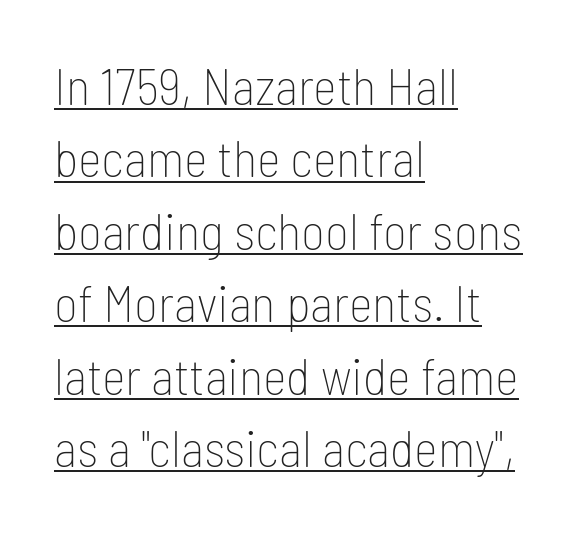
The image shows 51 px thin, condensed sans-serif type, upright; set left-aligned, normal line spacing (1.42x), normal letter spacing, underlined; low stroke contrast and a medium x-height.
